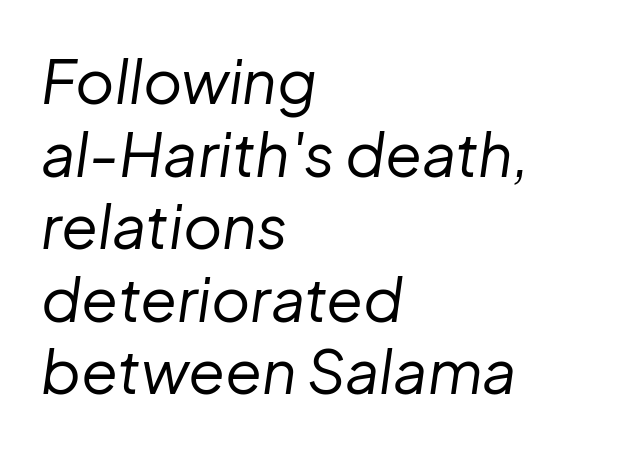
{"italic": "yes", "lean": "right", "slant_degrees": 8, "bold": "no", "weight": "regular", "width": "normal", "stroke_contrast": "low", "x_height": "medium", "monospaced": "no", "underline": "no", "align": "left", "line_spacing_ratio": 1.21, "letter_spacing": "normal", "letter_spacing_em": 0.0, "glyph_px": 60}
